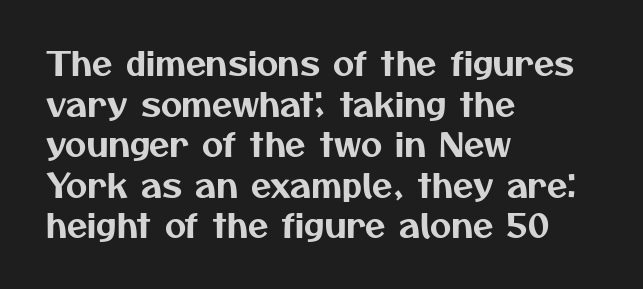
Q: Is the typeface a serif or a sans-serif typeface? A: Sans-serif.
Q: Is the text underlined? A: No.
Q: How is the paragraph aligned? A: Left-aligned.
Q: Is the spacing between letters normal or unusually wide? A: Normal.
Q: Width (condensed, normal, or wide)? A: Normal.
Q: Stroke contrast? A: Medium.
Q: x-height? A: Medium.
Q: Monospaced? A: No.
